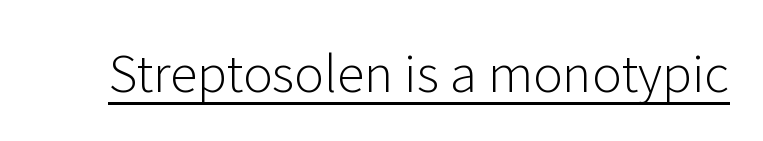
The image shows 50 px light sans-serif type, upright; set normal letter spacing, underlined; low stroke contrast and a medium x-height.
